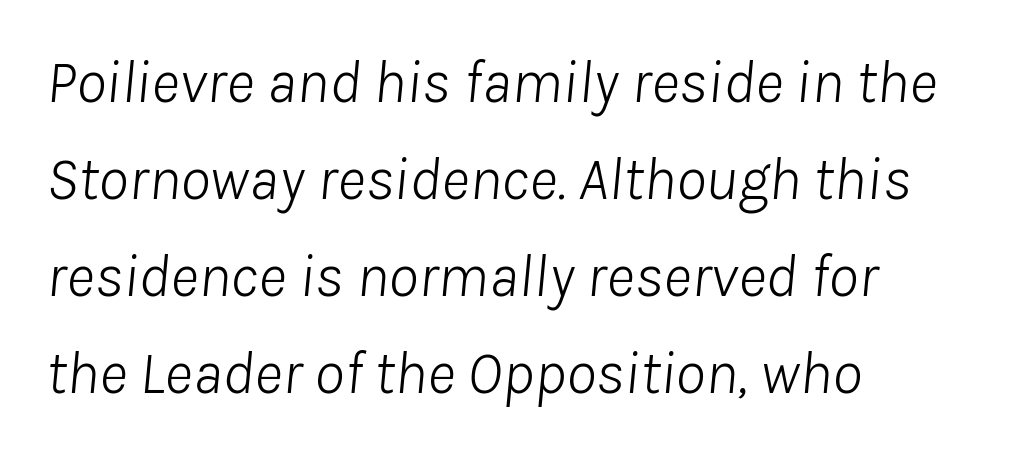
Q: Is the text bold? A: No.
Q: Is the text italic (slanted)? A: Yes, it leans right by about 8 degrees.
Q: Is the text underlined? A: No.
Q: How is the paragraph aligned? A: Left-aligned.
Q: Is the spacing between letters normal or unusually wide? A: Normal.
Q: Is the spacing between lines tight, normal or loose? A: Normal.
Q: Width (condensed, normal, or wide)? A: Normal.
Q: Stroke contrast? A: Low.
Q: x-height? A: Medium.
Q: Monospaced? A: No.
